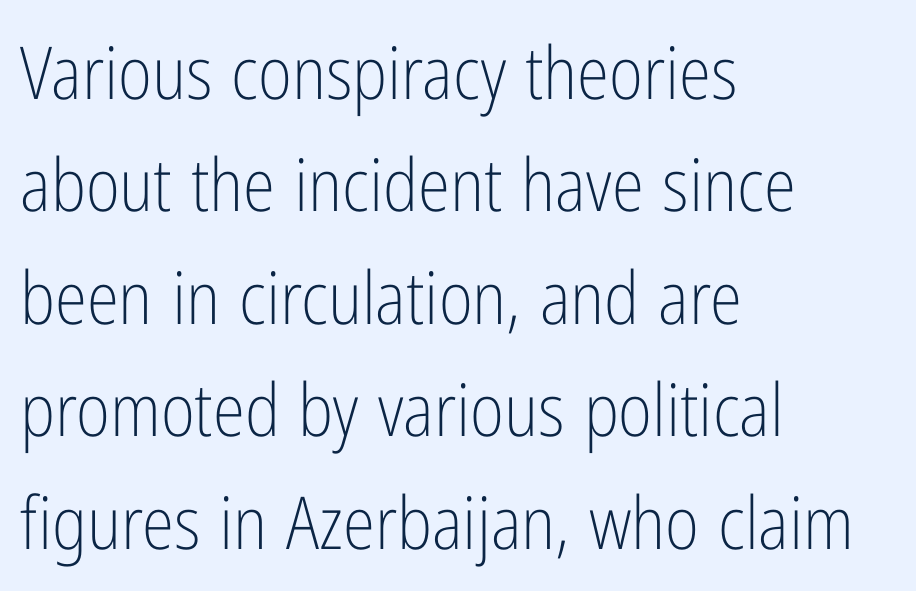
{"serif": "no", "italic": "no", "bold": "no", "weight": "light", "width": "condensed", "stroke_contrast": "low", "x_height": "medium", "monospaced": "no", "underline": "no", "align": "left", "line_spacing": "normal", "line_spacing_ratio": 1.54, "letter_spacing": "normal", "letter_spacing_em": 0.0, "glyph_px": 73}
